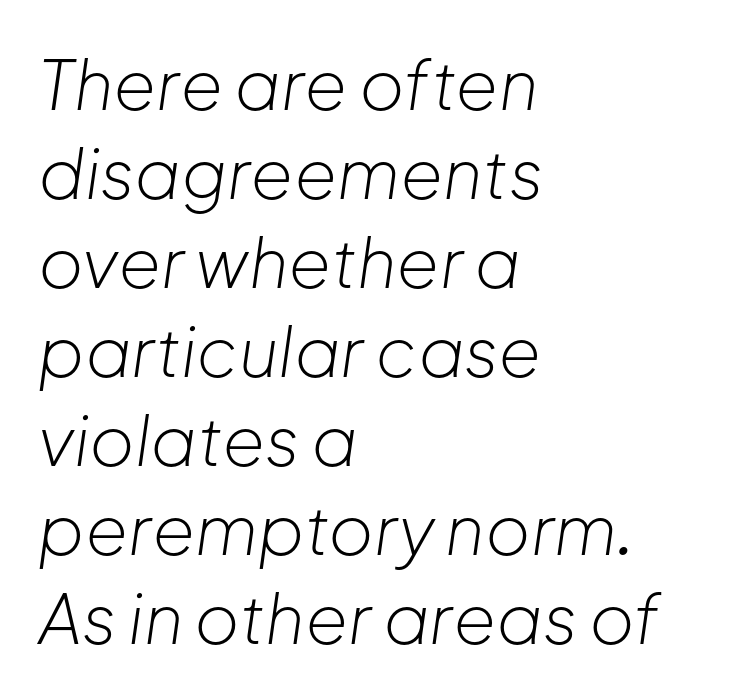
Q: Is the text bold? A: No.
Q: Is the text italic (slanted)? A: Yes, it leans right by about 8 degrees.
Q: Is the text underlined? A: No.
Q: How is the paragraph aligned? A: Left-aligned.
Q: Is the spacing between letters normal or unusually wide? A: Normal.
Q: Is the spacing between lines tight, normal or loose? A: Normal.
Q: Width (condensed, normal, or wide)? A: Normal.
Q: Stroke contrast? A: Low.
Q: x-height? A: Medium.
Q: Monospaced? A: No.
